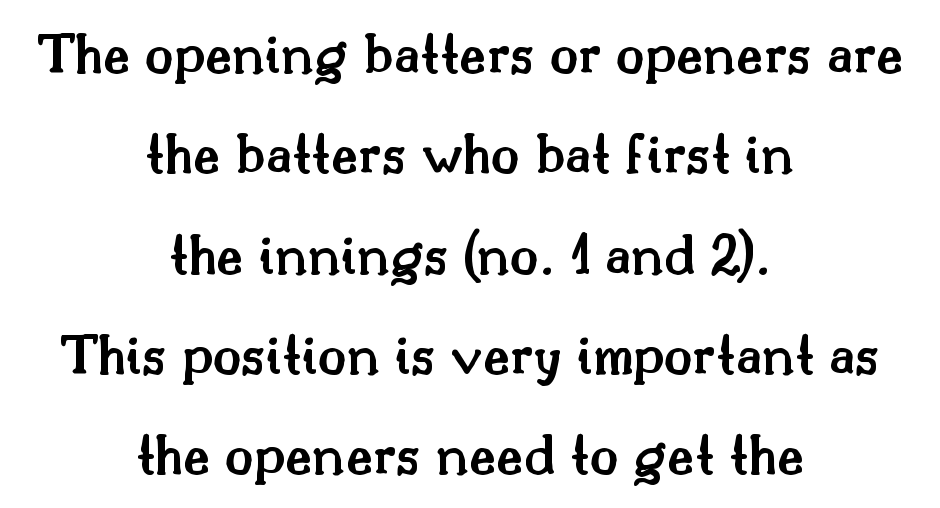
The image shows 59 px semibold serif type, upright; set centered, normal line spacing (1.7x), normal letter spacing, not underlined; medium stroke contrast and a small x-height.
